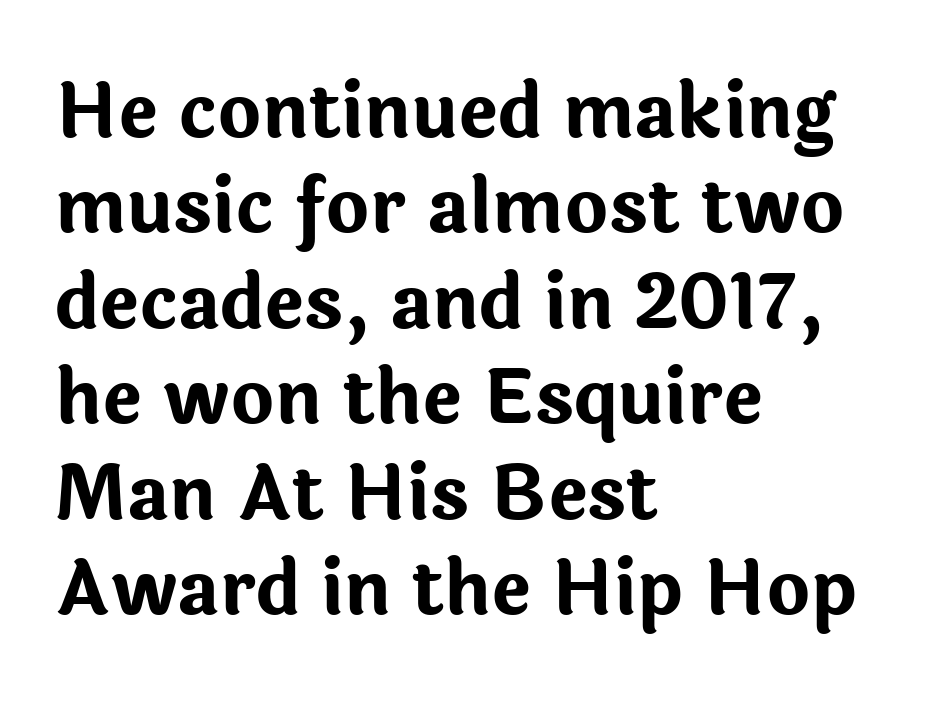
{"serif": "no", "italic": "no", "bold": "yes", "weight": "bold", "width": "normal", "stroke_contrast": "low", "x_height": "medium", "monospaced": "no", "underline": "no", "align": "left", "line_spacing": "normal", "line_spacing_ratio": 1.29, "letter_spacing": "normal", "letter_spacing_em": 0.0, "glyph_px": 74}
